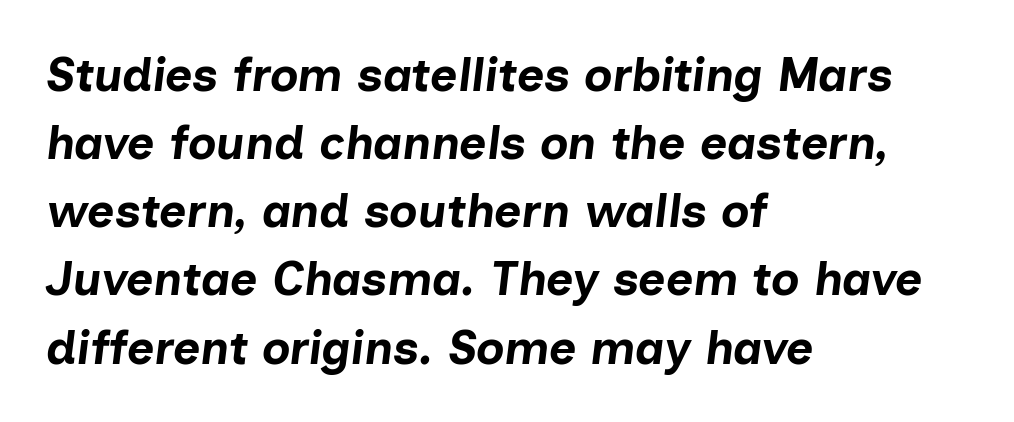
Q: Is the text bold? A: Yes.
Q: Is the text italic (slanted)? A: Yes, it leans right by about 7 degrees.
Q: Is the text underlined? A: No.
Q: How is the paragraph aligned? A: Left-aligned.
Q: Is the spacing between letters normal or unusually wide? A: Normal.
Q: Is the spacing between lines tight, normal or loose? A: Normal.
Q: Width (condensed, normal, or wide)? A: Normal.
Q: Stroke contrast? A: Low.
Q: x-height? A: Medium.
Q: Monospaced? A: No.
